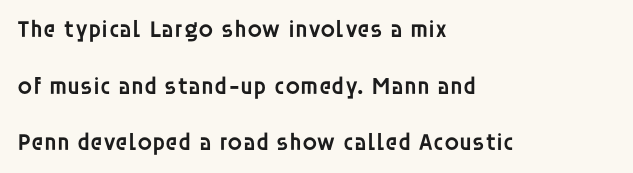
These lines keep a tight, regular rhythm from letter to letter. The type sits square on the baseline with zero lean. Each new line begins a long way beneath the previous one. Slightly chunky letters — semibold, I'd say, not full bold. Which margin do the lines hug? The left one — the right edge is uneven.
